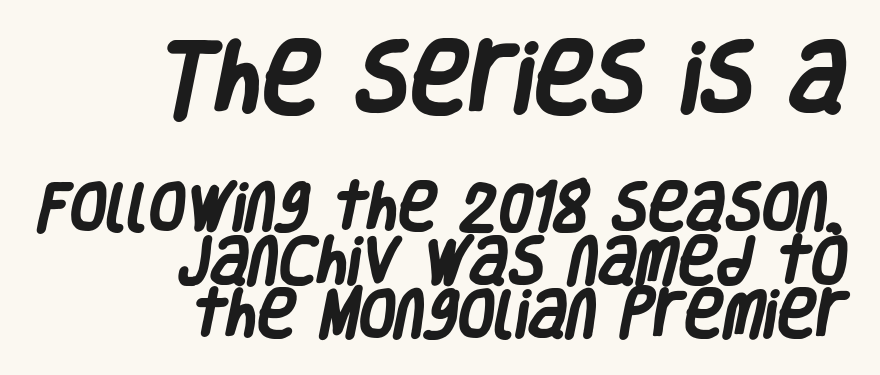
A typesetter would call this proportional, since set widths differ per character. Line ends are locked; line starts wander. The type family on display is of the sans-serif kind. Line spacing here is tight. Plain, unruled lines of type.
